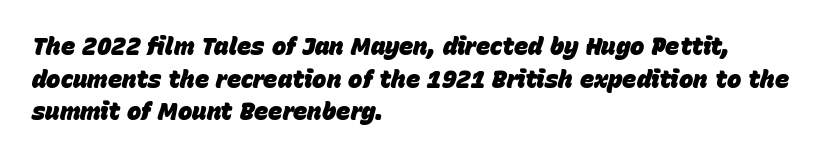
The image shows 24 px bold type, italic (leaning right); set left-aligned, normal line spacing (1.36x), normal letter spacing, not underlined.
